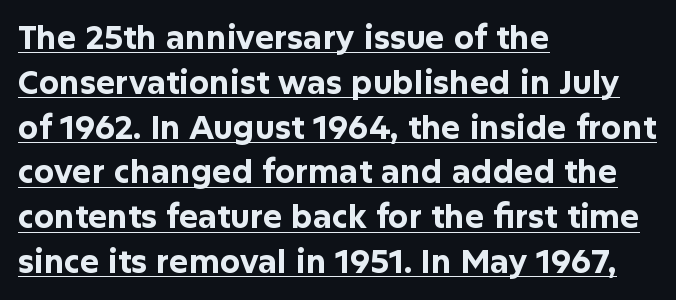
You'd pick this weight for a headline — it's a proper bold. The specimen includes a rule beneath the text block's lines. Left-aligned paragraph, ragged on the right. The tracking reads as untouched default to a designer's eye.
